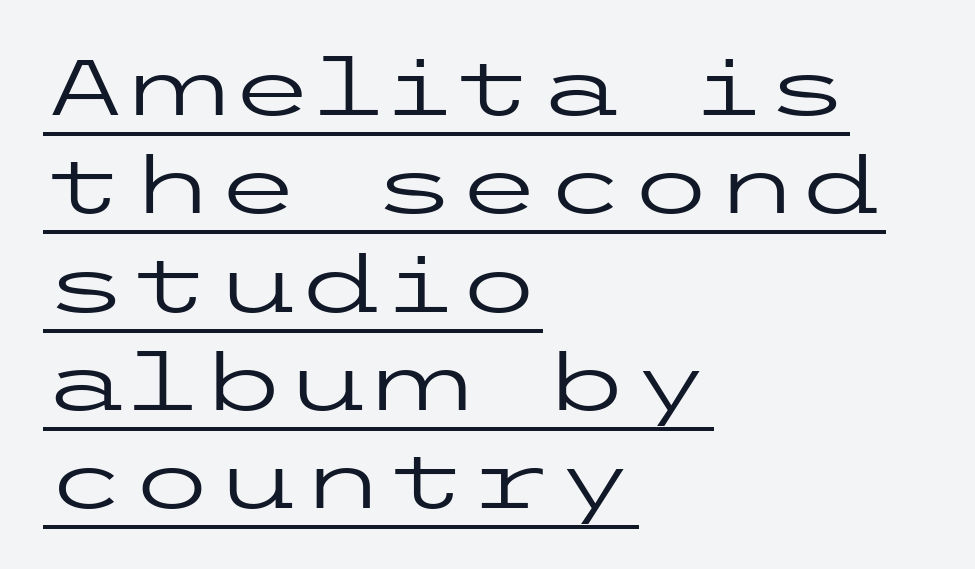
Visually the block forms a straight wall on the left and a jagged coastline on the right. No heavy texture on the line: the type isn't bold. The letters stand upright; this is a roman face. Is there an underline? Yes — a line sits under the letters. To sum up the face: it is a sans, with no serifs.
